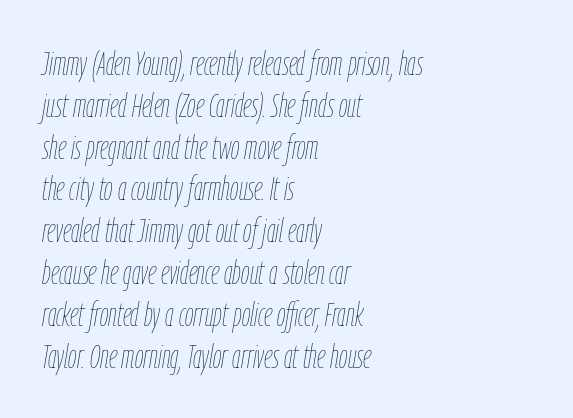
The image shows 34 px thin, condensed type, italic (leaning right); set left-aligned, line spacing 1.23x, normal letter spacing, not underlined; low stroke contrast and a medium x-height.
